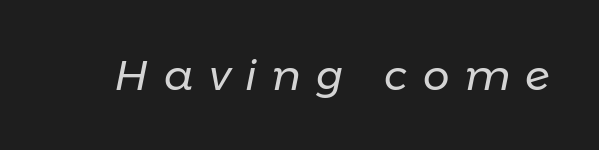
The image shows 42 px regular-weight type, italic (leaning right); set unusually wide letter spacing (+0.36 em), not underlined; low stroke contrast and a medium x-height.
